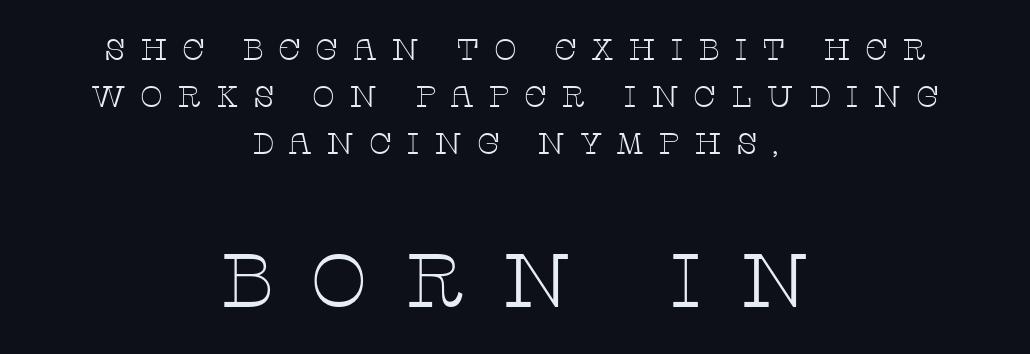
Q: Is the text bold? A: No.
Q: Is the text italic (slanted)? A: No, it is upright.
Q: Is the typeface a serif or a sans-serif typeface? A: Serif.
Q: Is the text underlined? A: No.
Q: How is the paragraph aligned? A: Centered.
Q: Is the spacing between letters normal or unusually wide? A: Unusually wide.
Q: Is the spacing between lines tight, normal or loose? A: Normal.
Q: Which block of text is set in a larger size, the first (top) or the second (bottom)? A: The second (bottom) one.
Q: Width (condensed, normal, or wide)? A: Wide.
Q: Stroke contrast? A: Low.
Q: x-height? A: Large.
Q: Monospaced? A: No.
